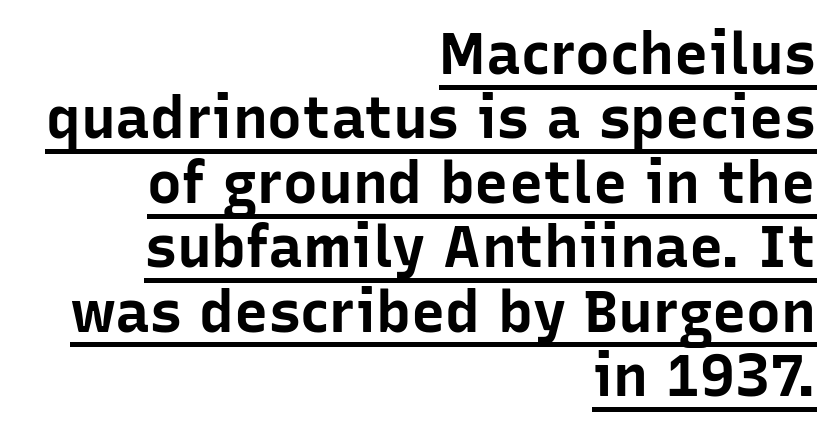
{"serif": "no", "italic": "no", "bold": "yes", "weight": "bold", "width": "normal", "stroke_contrast": "low", "x_height": "medium", "monospaced": "no", "underline": "yes", "align": "right", "line_spacing": "tight", "line_spacing_ratio": 1.11, "letter_spacing": "normal", "letter_spacing_em": 0.0, "glyph_px": 58}
